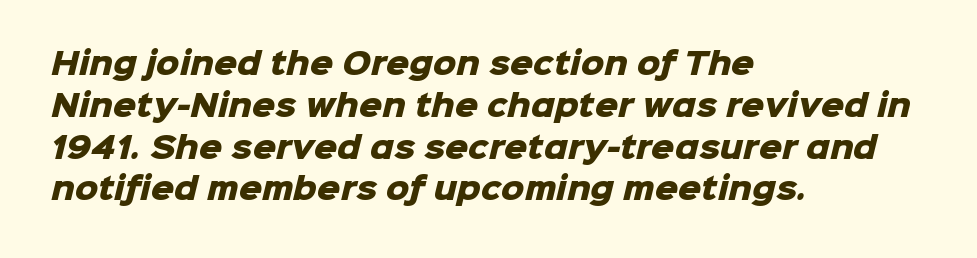
The image shows 29 px heavy sans-serif type; set left-aligned, normal line spacing (1.44x), normal letter spacing, not underlined; low stroke contrast and a medium x-height.
